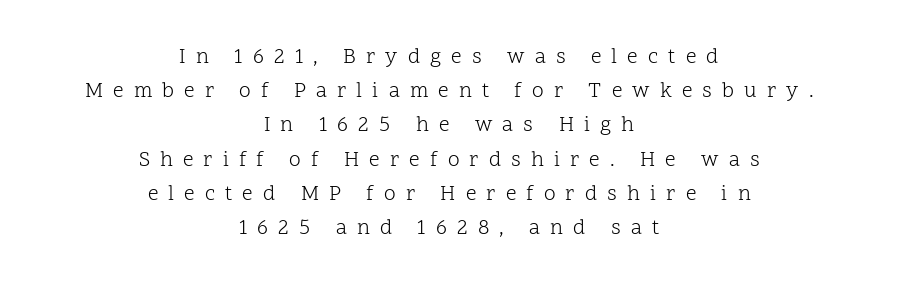
The image shows 21 px text type, upright; set centered, normal line spacing (1.63x), unusually wide letter spacing (+0.48 em), not underlined.
